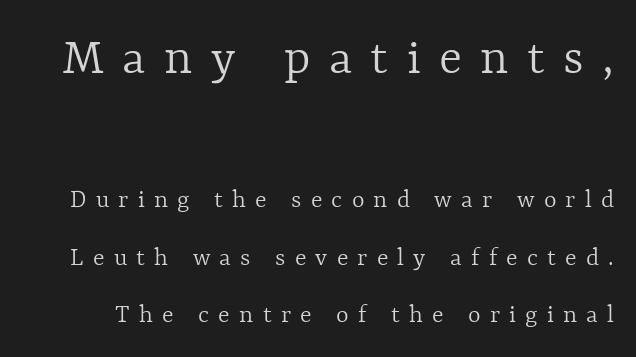
Q: Is the text bold? A: No.
Q: Is the text italic (slanted)? A: No, it is upright.
Q: Is the text underlined? A: No.
Q: Is the spacing between letters normal or unusually wide? A: Unusually wide.
Q: Is the spacing between lines tight, normal or loose? A: Loose.
Q: Which block of text is set in a larger size, the first (top) or the second (bottom)? A: The first (top) one.
Q: Width (condensed, normal, or wide)? A: Normal.
Q: x-height? A: Medium.
Q: Monospaced? A: No.
